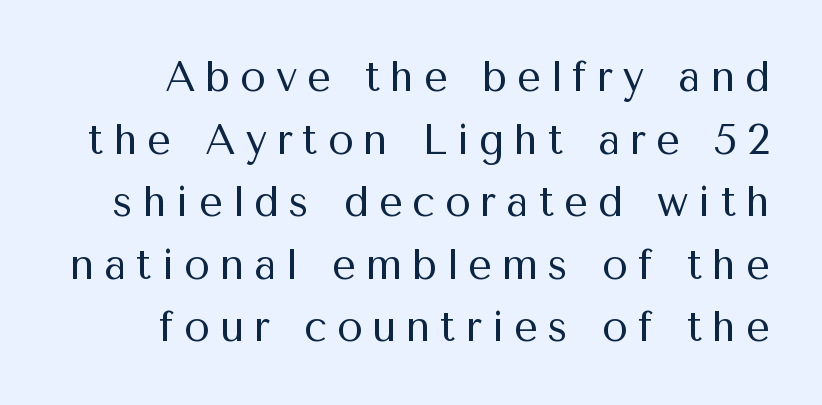
{"serif": "no", "italic": "no", "bold": "no", "weight": "regular", "width": "normal", "stroke_contrast": "medium", "x_height": "medium", "monospaced": "no", "underline": "no", "line_spacing": "normal", "line_spacing_ratio": 1.49, "letter_spacing": "wide", "letter_spacing_em": 0.23, "glyph_px": 42}
